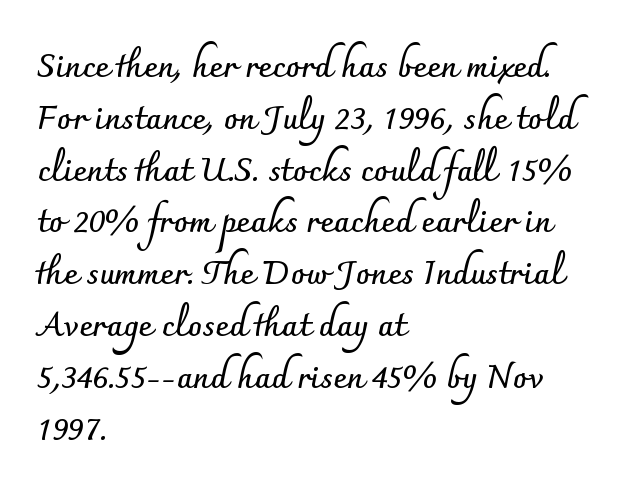
{"serif": "no", "bold": "yes", "weight": "semibold", "width": "normal", "stroke_contrast": "low", "x_height": "small", "monospaced": "no", "underline": "no", "align": "left", "line_spacing": "normal", "line_spacing_ratio": 1.57, "letter_spacing": "normal", "letter_spacing_em": 0.0, "glyph_px": 33}
